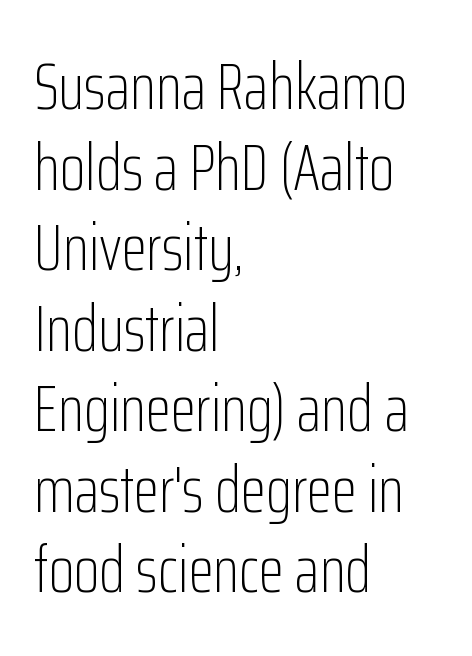
Q: Is the text bold? A: No.
Q: Is the text italic (slanted)? A: No, it is upright.
Q: Is the typeface a serif or a sans-serif typeface? A: Sans-serif.
Q: Is the text underlined? A: No.
Q: How is the paragraph aligned? A: Left-aligned.
Q: Is the spacing between letters normal or unusually wide? A: Normal.
Q: Width (condensed, normal, or wide)? A: Condensed.
Q: Stroke contrast? A: Low.
Q: x-height? A: Medium.
Q: Monospaced? A: No.
